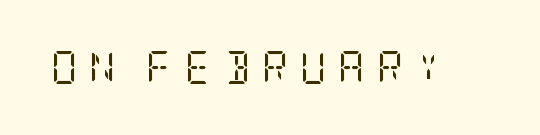
The image shows 33 px regular-weight, condensed serif type, upright; set unusually wide letter spacing (+0.35 em), not underlined; low stroke contrast and a large x-height.
